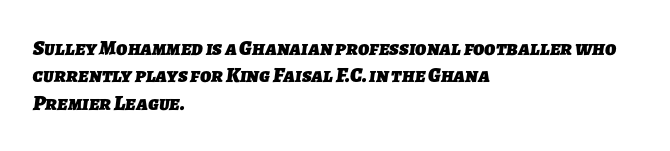
The image shows 21 px bold type; set left-aligned, normal line spacing (1.3x), normal letter spacing, not underlined.
